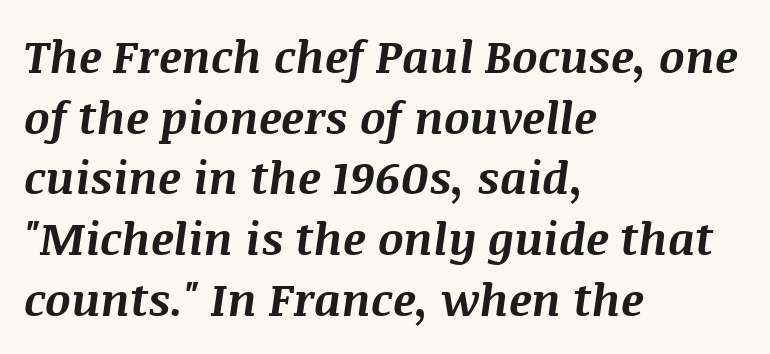
The image shows 45 px bold type, italic (leaning right); set left-aligned, normal line spacing (1.35x), normal letter spacing, not underlined; medium stroke contrast and a large x-height.
